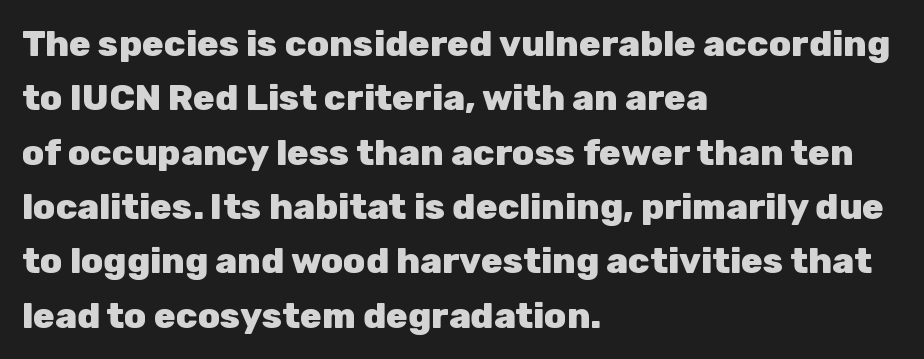
{"serif": "no", "italic": "no", "bold": "yes", "weight": "heavy", "width": "normal", "stroke_contrast": "low", "x_height": "medium", "monospaced": "no", "underline": "no", "align": "left", "line_spacing": "normal", "line_spacing_ratio": 1.51, "letter_spacing": "normal", "letter_spacing_em": 0.0, "glyph_px": 36}
